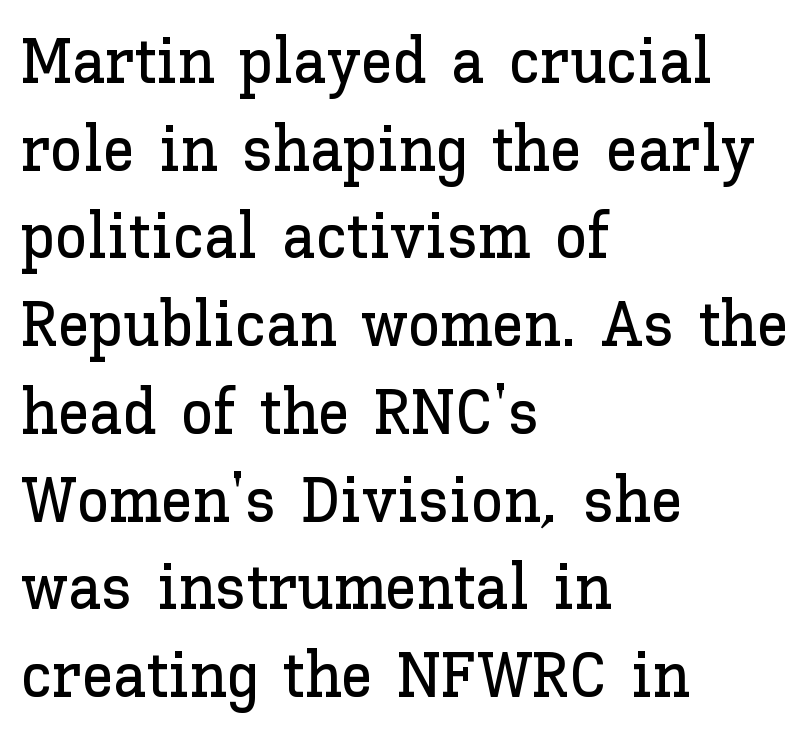
The image shows 65 px text type, upright; set left-aligned, normal line spacing (1.35x), normal letter spacing, not underlined; low stroke contrast and a medium x-height.
